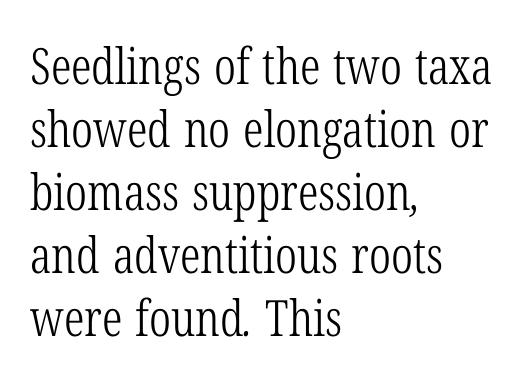
Note the varied advance widths — an 'i' is clearly narrower than an 'm'. Type style note: has serifs. The line-height multiplier appears to be the usual default. The zone under the glyphs is completely vacant.
